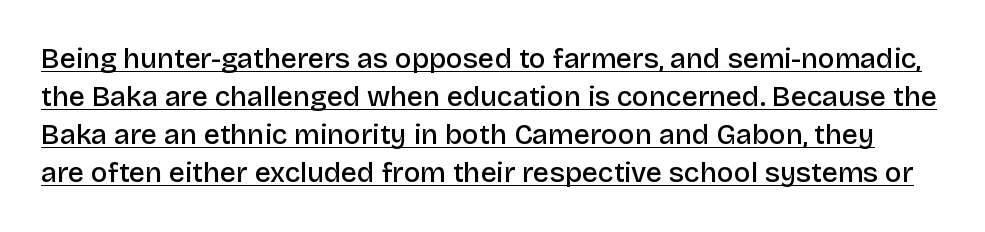
Q: Is the text bold? A: Semi-bold.
Q: Is the text italic (slanted)? A: No, it is upright.
Q: Is the typeface a serif or a sans-serif typeface? A: Sans-serif.
Q: Is the text underlined? A: Yes.
Q: Is the spacing between letters normal or unusually wide? A: Normal.
Q: Is the spacing between lines tight, normal or loose? A: Normal.
Q: Width (condensed, normal, or wide)? A: Normal.
Q: Stroke contrast? A: Low.
Q: x-height? A: Large.
Q: Monospaced? A: No.
